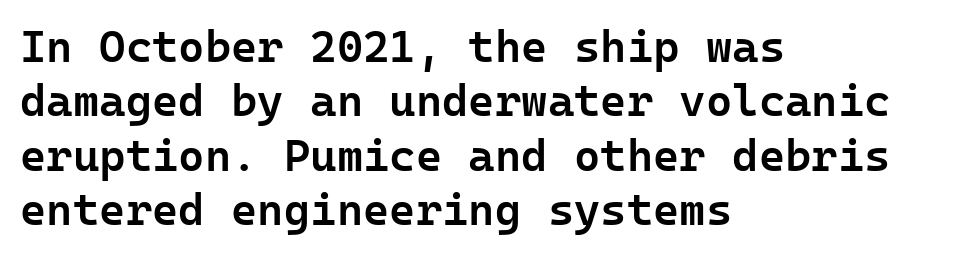
{"serif": "no", "italic": "no", "bold": "semi", "weight": "semibold", "width": "normal", "stroke_contrast": "low", "x_height": "medium", "underline": "no", "align": "left", "line_spacing_ratio": 1.21, "letter_spacing": "normal", "letter_spacing_em": 0.0, "glyph_px": 45}
